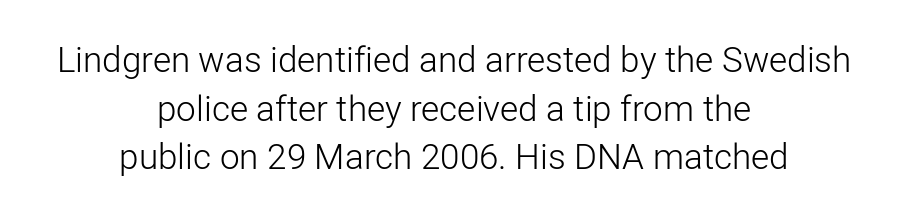
If you drew a line through each stem, it would be perfectly vertical. Proportional: the letters do not fall into vertical columns. You could call the tracking neutral — neither tight nor loose. Each new line begins a customary step beneath the previous one. Honestly, there is no underline to notice here at all.
